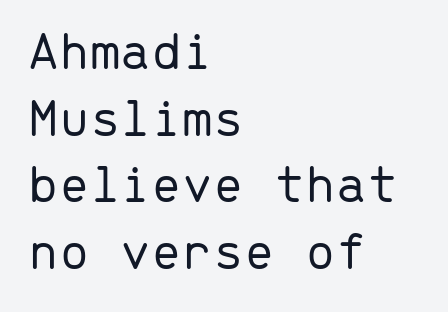
The type sits square on the baseline with zero lean. Leftover space on each line is placed entirely after the last word. The passage shown is typeset with a sans-serif family. Just letters on the line, the space beneath them empty.
